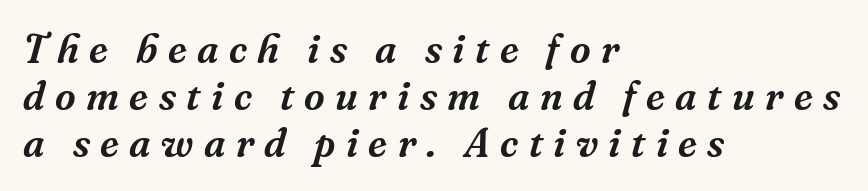
Q: Is the text italic (slanted)? A: Yes, it leans right by about 16 degrees.
Q: Is the typeface a serif or a sans-serif typeface? A: Serif.
Q: Is the text underlined? A: No.
Q: How is the paragraph aligned? A: Left-aligned.
Q: Is the spacing between letters normal or unusually wide? A: Unusually wide.
Q: Width (condensed, normal, or wide)? A: Normal.
Q: Stroke contrast? A: Medium.
Q: x-height? A: Medium.
Q: Monospaced? A: No.
